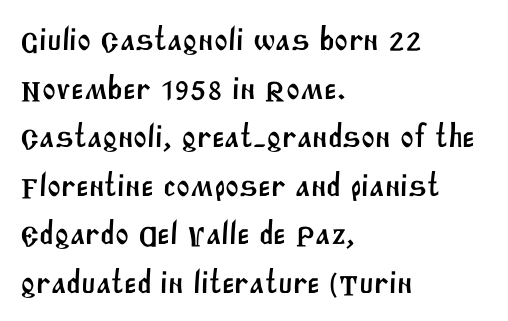
The typeface chosen for these lines omits serifs. The face used here is proportionally spaced, like ordinary book or web type. Descenders are the only things crossing below the line. Horizontally, the lines are justified to the leading edge only. A typesetter would call this leading conventional body-copy spacing.
